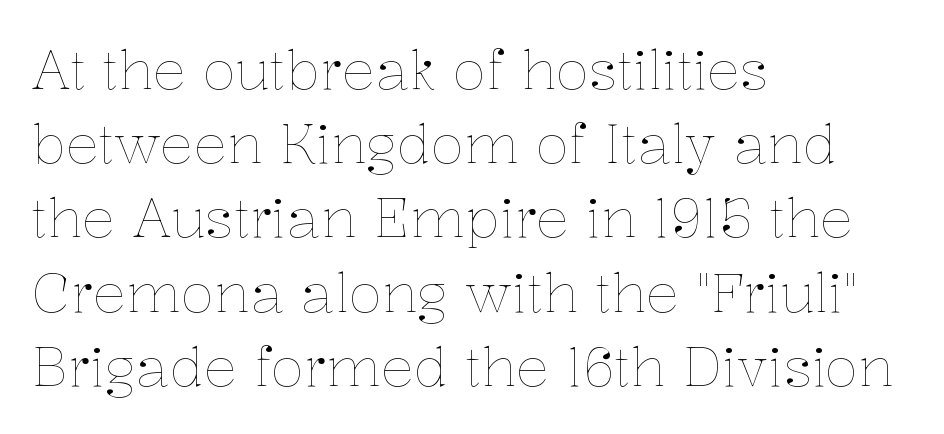
The image shows 55 px thin type, upright; set left-aligned, normal line spacing (1.35x), normal letter spacing, not underlined; low stroke contrast and a medium x-height.
